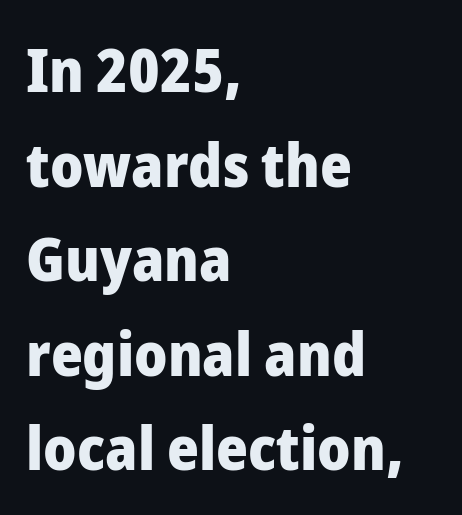
{"serif": "no", "italic": "no", "bold": "yes", "weight": "heavy", "width": "normal", "stroke_contrast": "low", "x_height": "medium", "monospaced": "no", "underline": "no", "align": "left", "line_spacing": "normal", "line_spacing_ratio": 1.55, "letter_spacing": "normal", "letter_spacing_em": 0.0, "glyph_px": 61}
